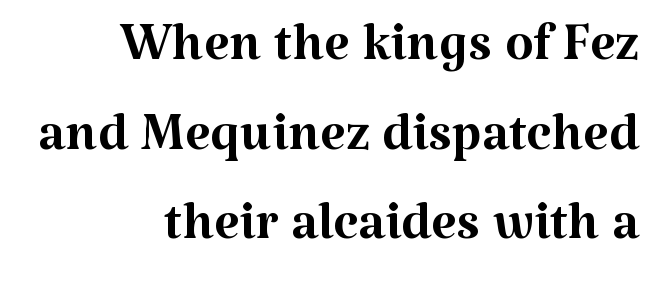
{"serif": "yes", "italic": "no", "bold": "no", "weight": "regular", "width": "normal", "stroke_contrast": "medium", "x_height": "medium", "monospaced": "no", "underline": "no", "align": "right", "line_spacing_ratio": 1.21, "letter_spacing": "normal", "letter_spacing_em": 0.0, "glyph_px": 74}
